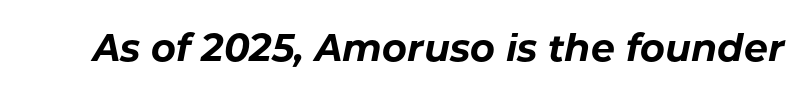
{"italic": "yes", "lean": "right", "slant_degrees": 11, "bold": "yes", "weight": "bold", "width": "normal", "stroke_contrast": "low", "x_height": "medium", "monospaced": "no", "underline": "no", "letter_spacing": "normal", "letter_spacing_em": 0.0, "glyph_px": 38}
